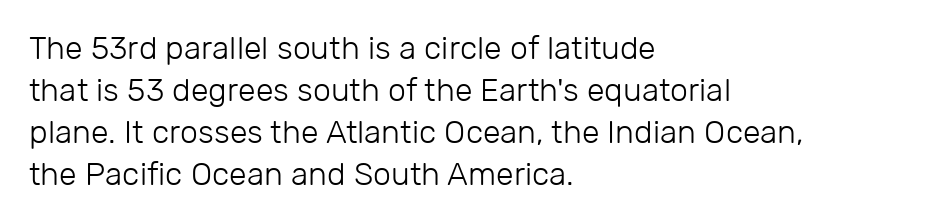
Q: Is the text bold? A: No.
Q: Is the text italic (slanted)? A: No, it is upright.
Q: Is the typeface a serif or a sans-serif typeface? A: Sans-serif.
Q: Is the text underlined? A: No.
Q: How is the paragraph aligned? A: Left-aligned.
Q: Is the spacing between letters normal or unusually wide? A: Normal.
Q: Is the spacing between lines tight, normal or loose? A: Normal.
Q: Width (condensed, normal, or wide)? A: Normal.
Q: Stroke contrast? A: Low.
Q: x-height? A: Medium.
Q: Monospaced? A: No.
